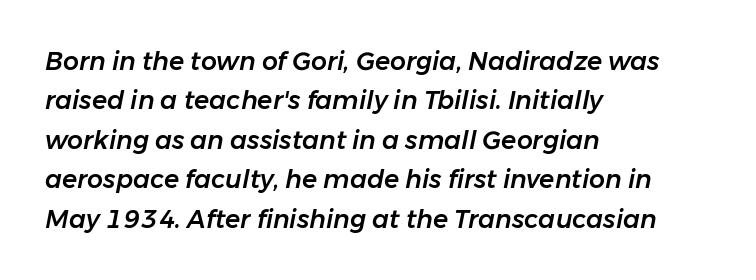
{"italic": "yes", "lean": "right", "slant_degrees": 11, "underline": "no", "align": "left", "line_spacing": "normal", "line_spacing_ratio": 1.58, "letter_spacing": "normal", "letter_spacing_em": 0.0, "glyph_px": 25}
